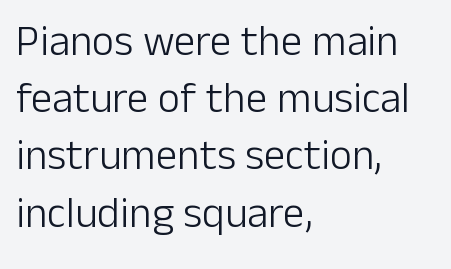
The image shows 43 px light sans-serif type, upright; set left-aligned, normal line spacing (1.33x), normal letter spacing, not underlined; low stroke contrast and a medium x-height.
